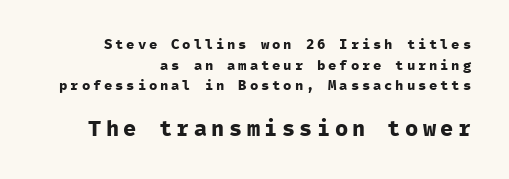
The image shows 22 px bold type, upright; set right-aligned, normal line spacing (1.48x), unusually wide letter spacing (+0.2 em), not underlined; the second (bottom) block is 1.57x larger.
